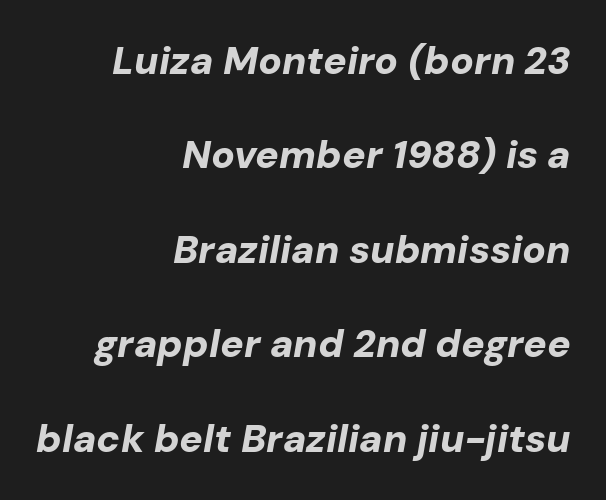
The image shows 39 px bold type, italic (leaning right); set right-aligned, loose line spacing (2.42x), normal letter spacing, not underlined; low stroke contrast and a medium x-height.
